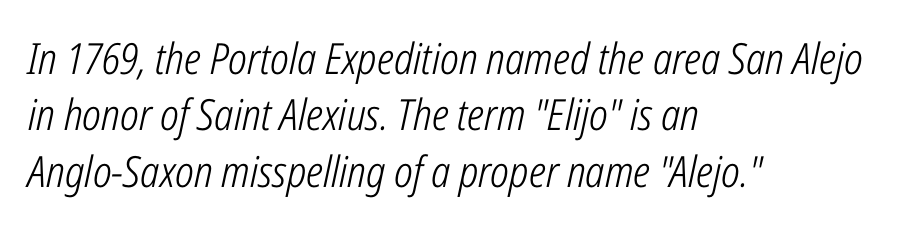
Q: Is the text bold? A: No.
Q: Is the text italic (slanted)? A: Yes, it leans right by about 12 degrees.
Q: Is the text underlined? A: No.
Q: How is the paragraph aligned? A: Left-aligned.
Q: Is the spacing between letters normal or unusually wide? A: Normal.
Q: Is the spacing between lines tight, normal or loose? A: Normal.
Q: Width (condensed, normal, or wide)? A: Condensed.
Q: Stroke contrast? A: Low.
Q: x-height? A: Medium.
Q: Monospaced? A: No.
